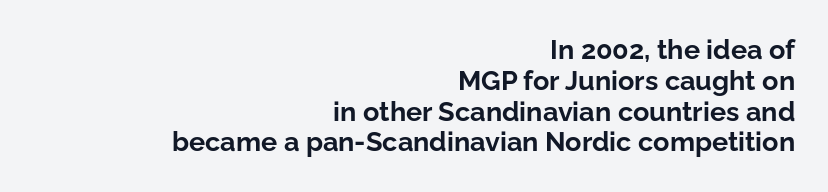
The image shows 27 px bold type, upright; set right-aligned, tight line spacing (1.14x), normal letter spacing, not underlined.
